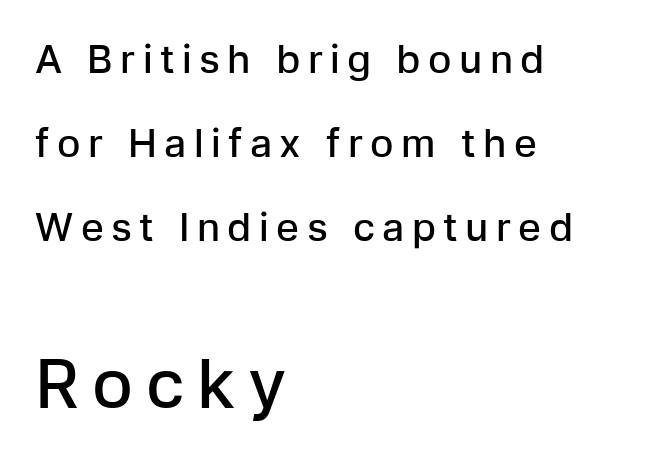
A bare baseline throughout the passage. Reading down the block, your eye returns to a fixed left position each line. Note the varied advance widths — an 'i' is clearly narrower than an 'm'. The more generous point size was reserved for the lower chunk. Interline gaps are noticeably wide in this sample.
